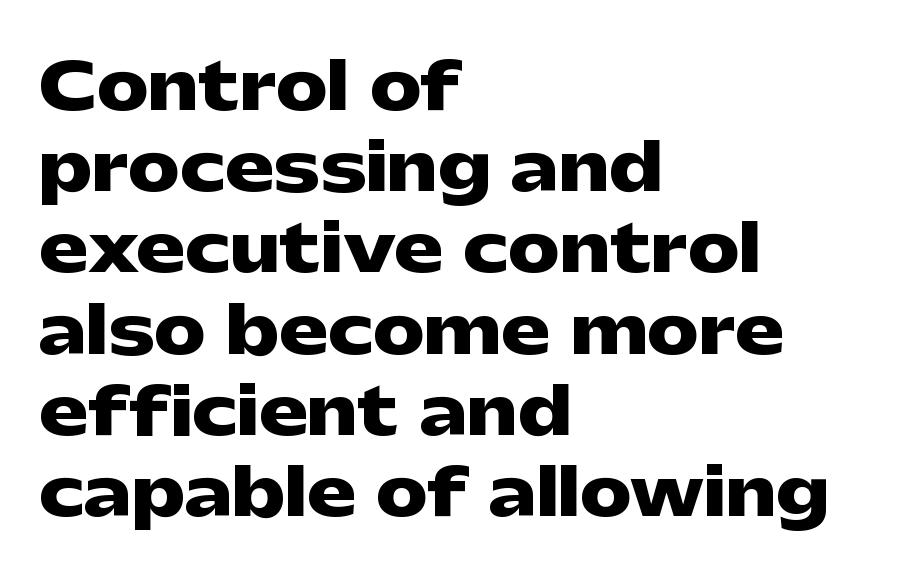
The image shows 65 px heavy, wide sans-serif type, upright; set left-aligned, normal line spacing (1.25x), normal letter spacing, not underlined; low stroke contrast and a medium x-height.
